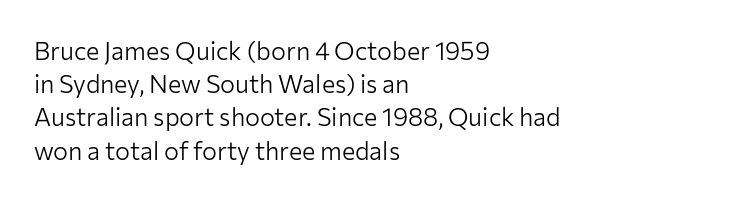
{"italic": "no", "bold": "no", "underline": "no", "align": "left", "line_spacing": "normal", "line_spacing_ratio": 1.33, "letter_spacing": "normal", "letter_spacing_em": 0.0, "glyph_px": 25}
